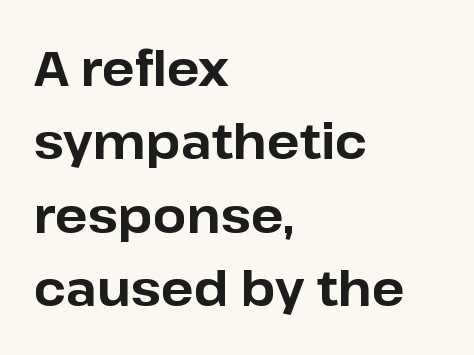
Q: Is the text bold? A: Yes.
Q: Is the text italic (slanted)? A: No, it is upright.
Q: Is the typeface a serif or a sans-serif typeface? A: Sans-serif.
Q: Is the text underlined? A: No.
Q: How is the paragraph aligned? A: Left-aligned.
Q: Is the spacing between letters normal or unusually wide? A: Normal.
Q: Is the spacing between lines tight, normal or loose? A: Normal.
Q: Width (condensed, normal, or wide)? A: Normal.
Q: Stroke contrast? A: Low.
Q: x-height? A: Medium.
Q: Monospaced? A: No.
